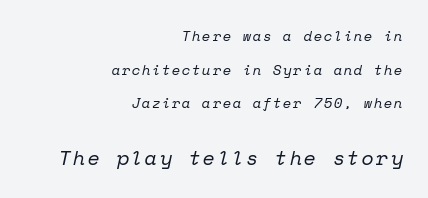
The image shows 20 px text type, italic (leaning right); set right-aligned, loose line spacing (2.4x), not underlined; the second (bottom) block is 1.43x larger.
